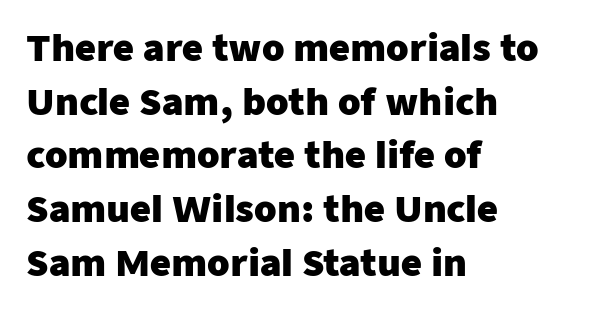
The image shows 36 px heavy sans-serif type, upright; set left-aligned, normal line spacing (1.49x), normal letter spacing, not underlined; low stroke contrast and a medium x-height.
